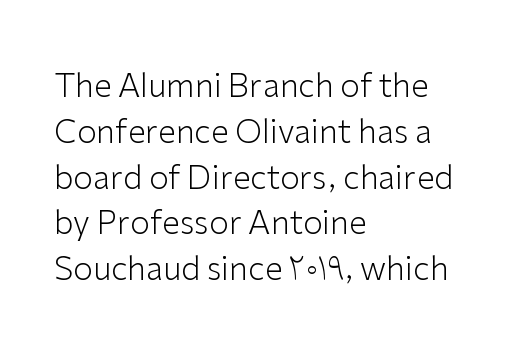
Standard letterfit; no display-style spreading of the glyphs. On a weight scale, this lands at 450 or below. The glyphs in this specimen are sans serif. Each letter keeps its own natural width here, so spacing adapts to shape. The glyphs are unaccompanied by any horizontal stroke below them.
